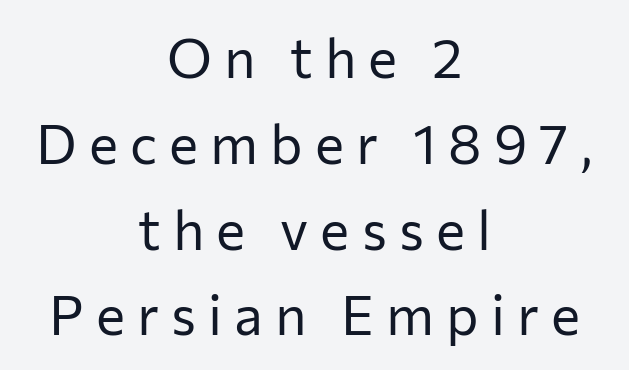
{"serif": "no", "italic": "no", "bold": "no", "weight": "regular", "width": "normal", "stroke_contrast": "low", "x_height": "medium", "monospaced": "no", "underline": "no", "align": "center", "line_spacing": "normal", "line_spacing_ratio": 1.56, "letter_spacing": "wide", "letter_spacing_em": 0.22, "glyph_px": 55}
